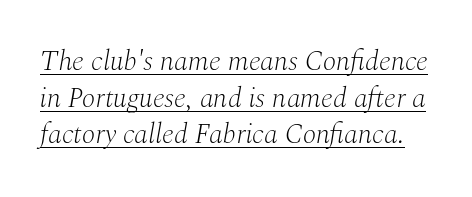
{"serif": "yes", "italic": "yes", "lean": "right", "slant_degrees": 10, "bold": "no", "weight": "light", "width": "normal", "stroke_contrast": "medium", "x_height": "medium", "monospaced": "no", "underline": "yes", "line_spacing": "normal", "line_spacing_ratio": 1.31, "letter_spacing": "normal", "letter_spacing_em": 0.0, "glyph_px": 28}
